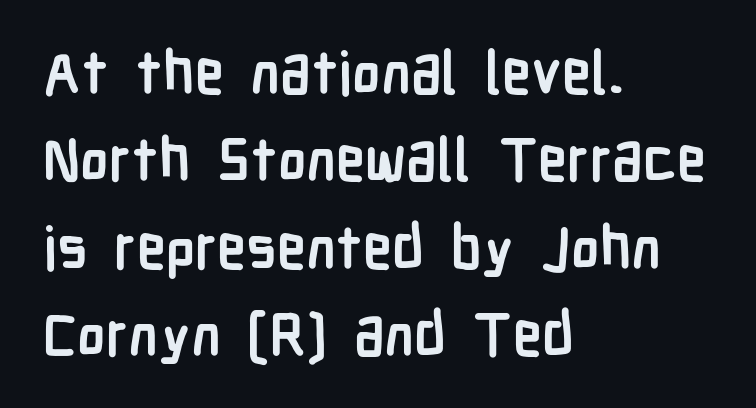
Spacing verdict: proportional, widths tailored to each character. How are the letters spaced? Ordinarily, with no added tracking. A classic flush-left, rag-right setting is used for this passage. Each glyph is drawn with heavy, bold strokes. The foot of each line stays bare and open. Type style note: lacks serifs.
